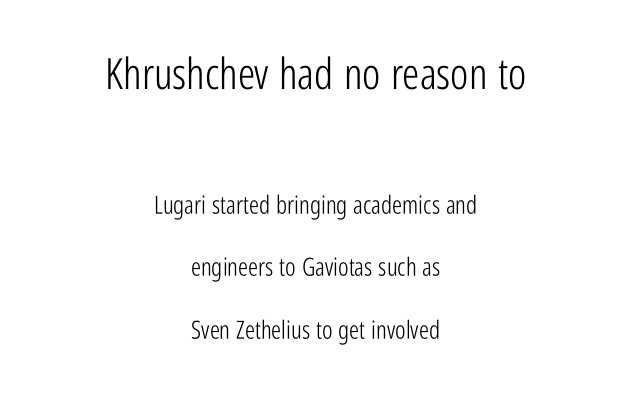
Rule under the text: the space is simply empty. Stroke mass is kept to a normal reading level or below. Does the bottom block carry the larger type? No, the top block does. Baseline-to-baseline distance is far greater than the letter height. Classification — sans serif. Layout note: lines centered.
